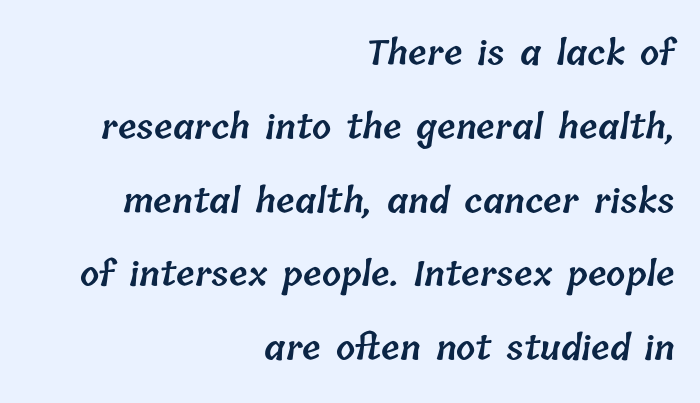
Q: Is the text bold? A: Semi-bold.
Q: Is the text underlined? A: No.
Q: How is the paragraph aligned? A: Right-aligned.
Q: Is the spacing between letters normal or unusually wide? A: Normal.
Q: Is the spacing between lines tight, normal or loose? A: Loose.
Q: Width (condensed, normal, or wide)? A: Normal.
Q: Stroke contrast? A: Low.
Q: x-height? A: Medium.
Q: Monospaced? A: No.
